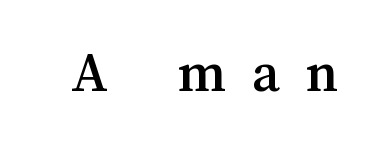
The gap between lines stays unmarked. Do the characters align in a grid? No, the font is proportional. Unlike italic type, these characters show no tilt at all. The tracking jumps out immediately: characters are airy and widely separated.
